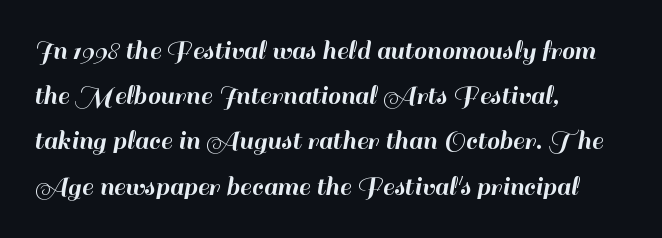
This sample uses a sans-serif face. One glance says typical: line gaps are just what's usual. The specimen omits any rule beneath the text block's lines. Where is the straight margin? On the left. Here the designer chose a conventional face with non-uniform glyph widths.
